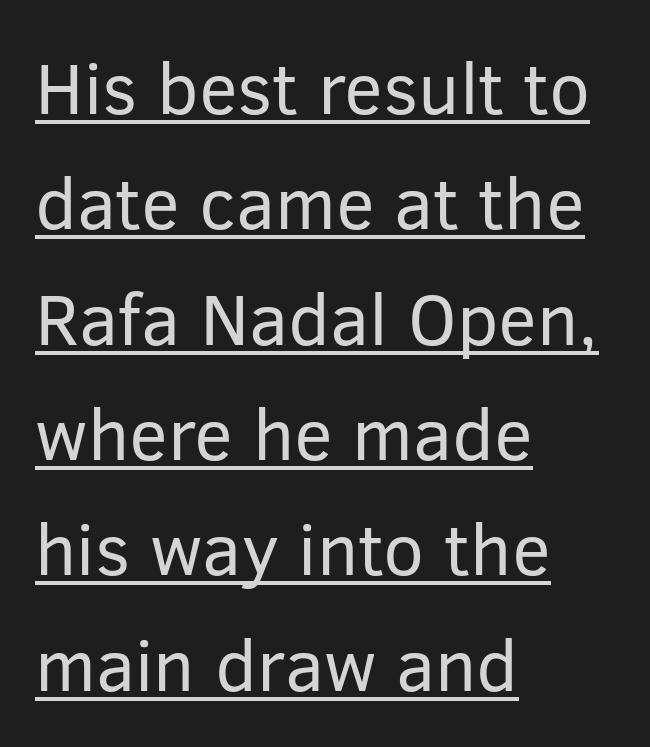
The space between consecutive lines is moderate. Note the varied advance widths — an 'i' is clearly narrower than an 'm'. In CSS terms this would be text-align: left. Nobody touched the tracking dial on this one.
